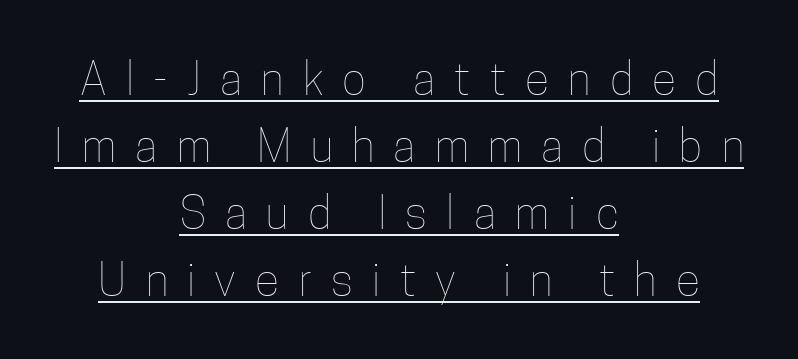
What stands out about the letter spacing? Its width — letters are far apart. It's the straight-up-and-down kind of type. What decoration does the sample have? An underline. Think standard paragraph weight, or any step lighter than that. Proportional: the letters do not fall into vertical columns. Compared with typical paragraphs, the rows here are spaced about the same.
